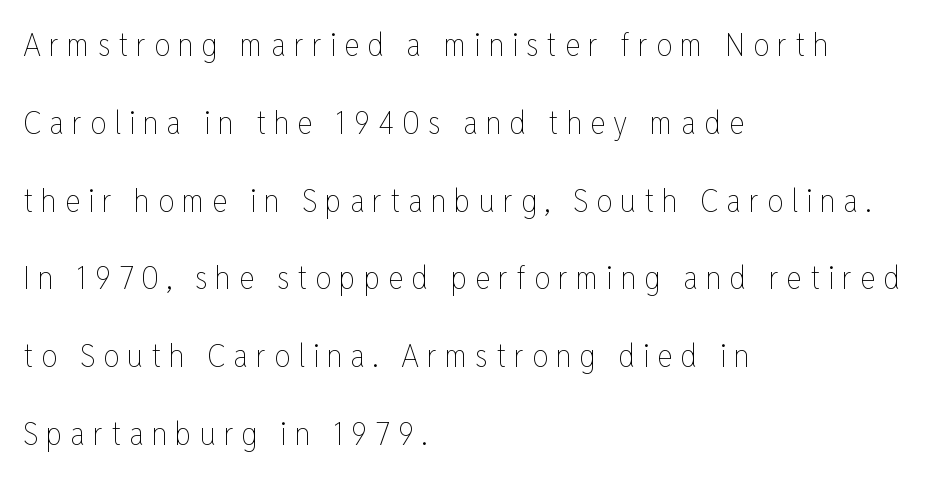
The image shows 32 px thin, condensed type, upright; set left-aligned, loose line spacing (2.43x), unusually wide letter spacing (+0.25 em), not underlined; low stroke contrast and a medium x-height.
